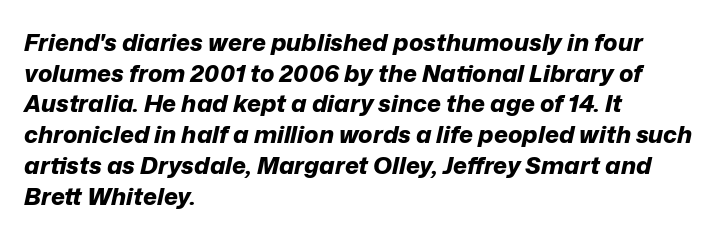
Heft: maximum for text — a bold. It's the slanting kind of type. No extra tracking has been applied to these lines. Words float on clear page, feet unadorned. Horizontal alignment here is leftward, the default for most running prose. The designer left line spacing at the default.
